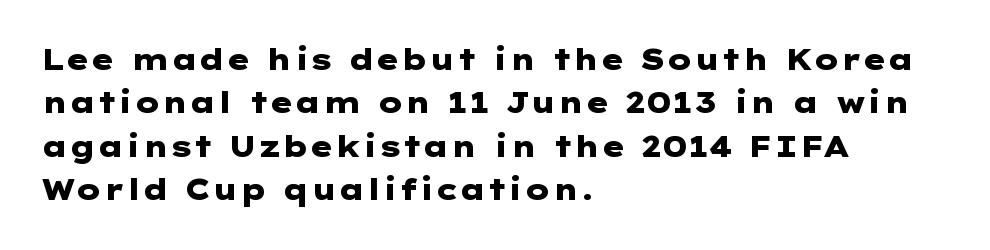
Q: Is the text bold? A: Yes.
Q: Is the text italic (slanted)? A: No, it is upright.
Q: Is the typeface a serif or a sans-serif typeface? A: Sans-serif.
Q: Is the text underlined? A: No.
Q: How is the paragraph aligned? A: Left-aligned.
Q: Is the spacing between letters normal or unusually wide? A: Normal.
Q: Is the spacing between lines tight, normal or loose? A: Normal.
Q: Width (condensed, normal, or wide)? A: Wide.
Q: Stroke contrast? A: Low.
Q: x-height? A: Medium.
